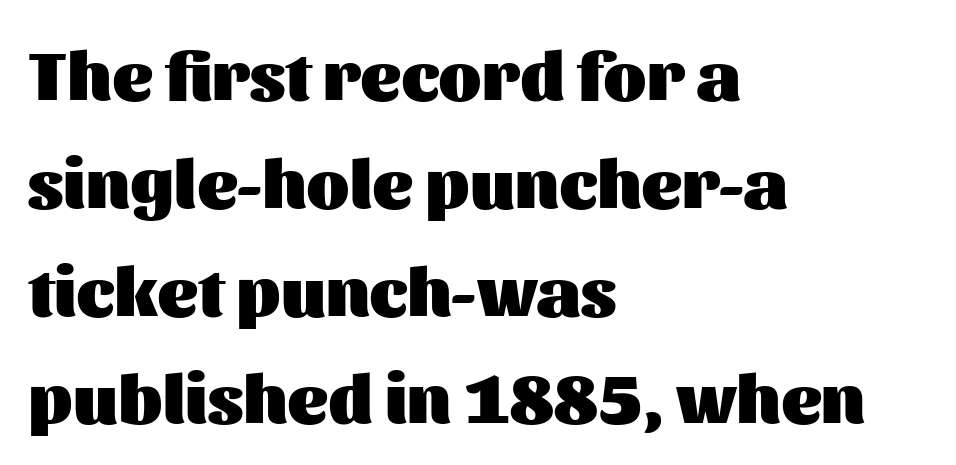
Horizontal bands of white between lines are of average thickness. Rule under the text: the space is simply empty. The face used here has the dense, thick strokes of a bold. The letters sit at their default tracking, neither squeezed nor spread. The paragraph shown leans on its left margin. A roman cut, with each character standing at attention.
